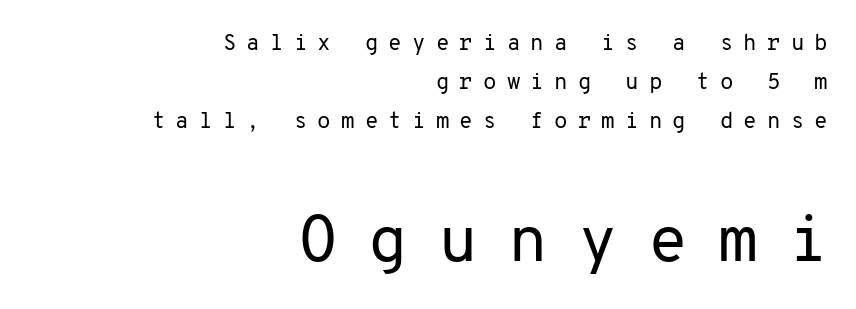
The designer went with a sans here, leaving each stem footless. Is this a fixed-width face? Yes — each glyph sits in an identical cell. This rendering widens character spacing well past its baseline value. All the whitespace from short lines collects on the left. The words here are not underlined. Weight: regular or lighter.
